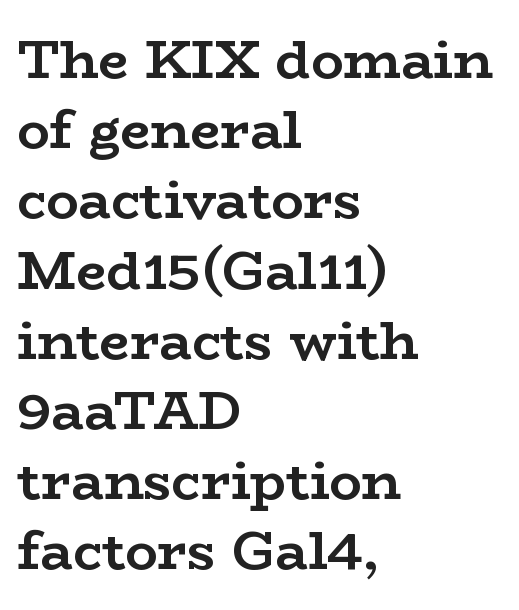
Q: Is the text bold? A: Yes.
Q: Is the text italic (slanted)? A: No, it is upright.
Q: Is the typeface a serif or a sans-serif typeface? A: Serif.
Q: Is the text underlined? A: No.
Q: How is the paragraph aligned? A: Left-aligned.
Q: Is the spacing between letters normal or unusually wide? A: Normal.
Q: Is the spacing between lines tight, normal or loose? A: Normal.
Q: Width (condensed, normal, or wide)? A: Wide.
Q: Stroke contrast? A: Low.
Q: x-height? A: Medium.
Q: Monospaced? A: No.
